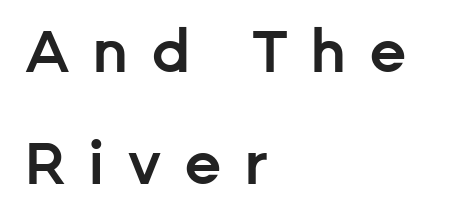
Q: Is the text bold? A: Semi-bold.
Q: Is the text italic (slanted)? A: No, it is upright.
Q: Is the typeface a serif or a sans-serif typeface? A: Sans-serif.
Q: Is the text underlined? A: No.
Q: How is the paragraph aligned? A: Left-aligned.
Q: Is the spacing between letters normal or unusually wide? A: Unusually wide.
Q: Is the spacing between lines tight, normal or loose? A: Loose.
Q: Width (condensed, normal, or wide)? A: Normal.
Q: Stroke contrast? A: Low.
Q: x-height? A: Medium.
Q: Monospaced? A: No.
